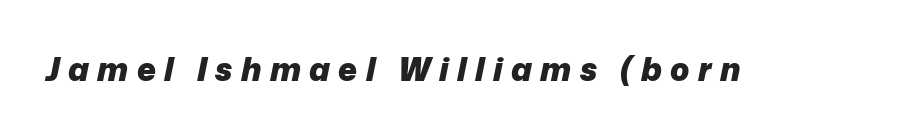
Q: Is the text bold? A: Yes.
Q: Is the text italic (slanted)? A: Yes, it leans right by about 12 degrees.
Q: Is the text underlined? A: No.
Q: Is the spacing between letters normal or unusually wide? A: Unusually wide.
Q: Width (condensed, normal, or wide)? A: Normal.
Q: Stroke contrast? A: Low.
Q: x-height? A: Medium.
Q: Monospaced? A: No.
